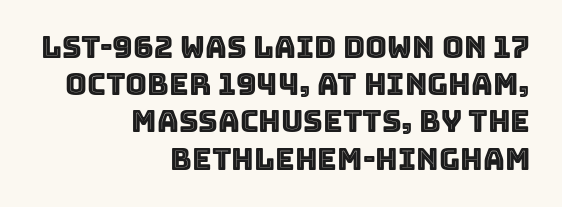
Standard letterfit; no display-style spreading of the glyphs. Varying glyph widths throughout — classic text-font behaviour. Ordinary non-slanted type is in use. One-word summary of the alignment: right. The strip under each line holds only bare page.
